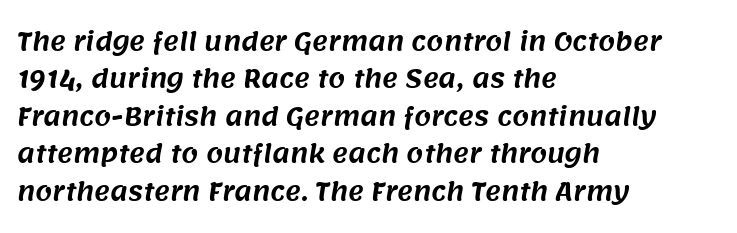
Has an underline been added? It has not. Vertical spacing — default. The lines are quadded left. No extra tracking has been applied to these lines.
